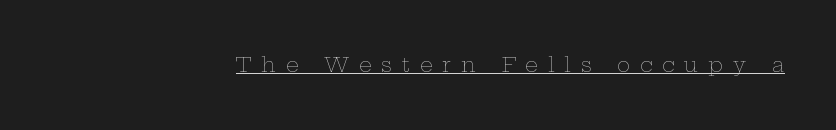
The image shows 20 px text type, upright; set right-aligned, unusually wide letter spacing (+0.49 em), underlined.
